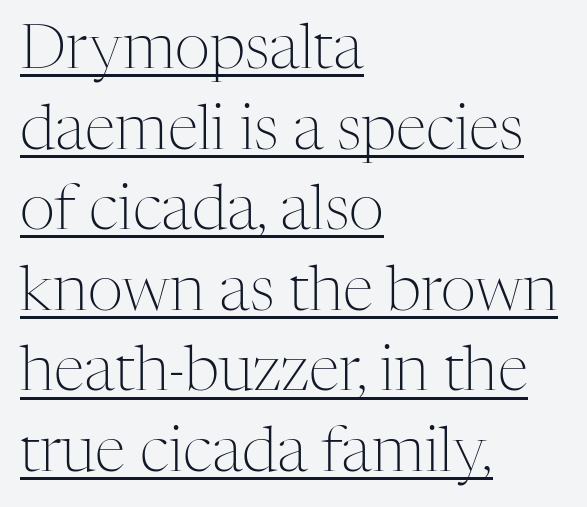
{"serif": "yes", "italic": "no", "bold": "no", "weight": "light", "width": "normal", "stroke_contrast": "medium", "x_height": "medium", "monospaced": "no", "underline": "yes", "align": "left", "line_spacing": "normal", "line_spacing_ratio": 1.3, "letter_spacing": "normal", "letter_spacing_em": 0.0, "glyph_px": 62}
